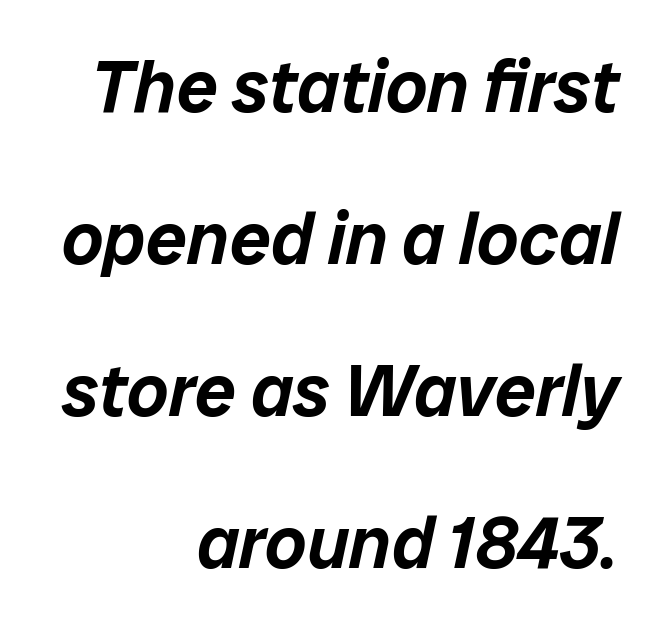
Honestly, there is no underline to notice here at all. What's the leading like? Stretched, with rows far apart. Here the designer chose a conventional face with non-uniform glyph widths. The line texture is even and compact thanks to regular tracking. Which margin do the lines hug? The right one — the left edge is uneven. Every character sits at an angle, as italics do.
